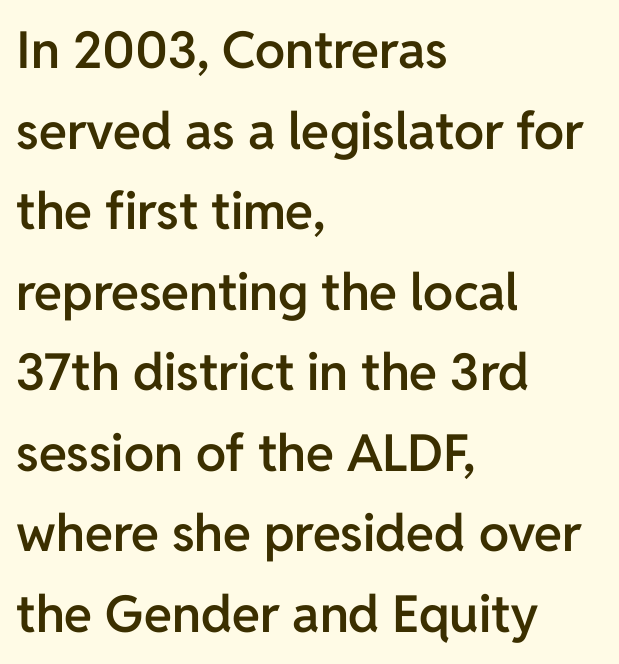
Q: Is the text bold? A: Semi-bold.
Q: Is the text italic (slanted)? A: No, it is upright.
Q: Is the typeface a serif or a sans-serif typeface? A: Sans-serif.
Q: Is the text underlined? A: No.
Q: How is the paragraph aligned? A: Left-aligned.
Q: Is the spacing between letters normal or unusually wide? A: Normal.
Q: Is the spacing between lines tight, normal or loose? A: Normal.
Q: Width (condensed, normal, or wide)? A: Normal.
Q: Stroke contrast? A: Low.
Q: x-height? A: Medium.
Q: Monospaced? A: No.
